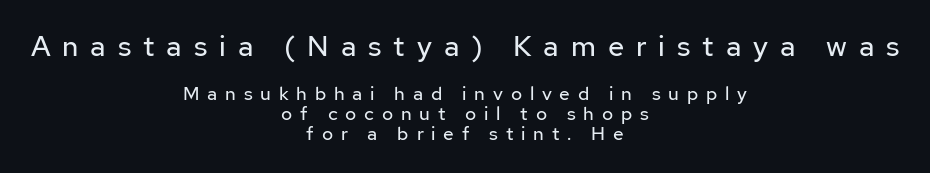
{"serif": "no", "italic": "no", "bold": "no", "weight": "regular", "width": "normal", "stroke_contrast": "low", "x_height": "medium", "monospaced": "no", "underline": "no", "align": "center", "line_spacing": "tight", "line_spacing_ratio": 1.06, "letter_spacing": "wide", "letter_spacing_em": 0.41, "larger_block": "first", "size_ratio": 1.53, "glyph_px": 29}
